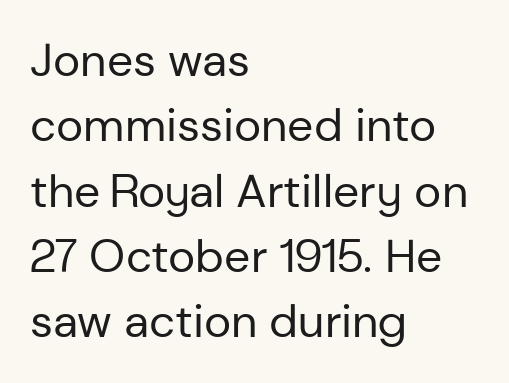
The rendering keeps characters at their native spacing. These lines sit exactly where default settings would place them. Note the varied advance widths — an 'i' is clearly narrower than an 'm'. A student would call this left alignment; a typographer would say flush left, rag right.
